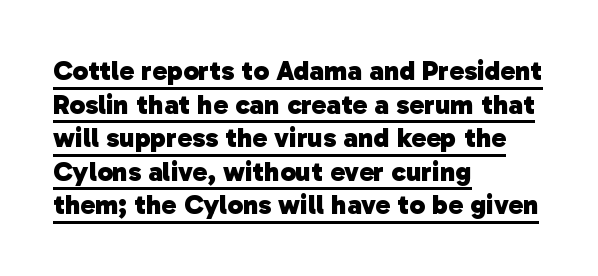
Every letter is thick-stroked: bold, no question. These lines are rendered in a variable-pitch font. How are the letters spaced? Ordinarily, with no added tracking. Compared with undecorated copy, this sample adds a rule below the words. Examine the stroke ends and you'll find no serifs. Layout note: lines flush left.
